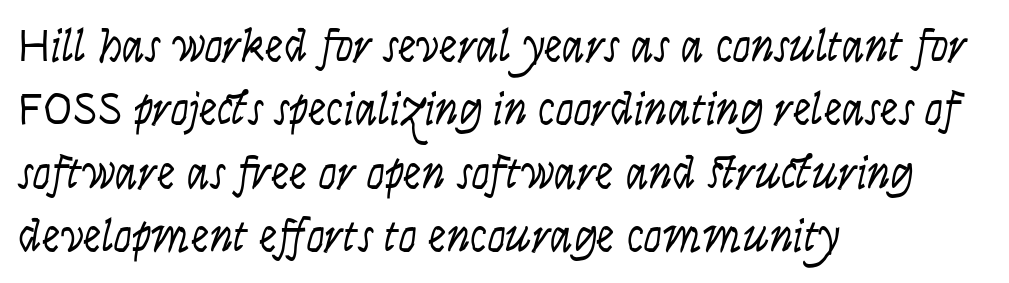
Q: Is the text bold? A: No.
Q: Is the text italic (slanted)? A: Yes, it leans right by about 9 degrees.
Q: Is the text underlined? A: No.
Q: How is the paragraph aligned? A: Left-aligned.
Q: Is the spacing between letters normal or unusually wide? A: Normal.
Q: Is the spacing between lines tight, normal or loose? A: Normal.
Q: Width (condensed, normal, or wide)? A: Condensed.
Q: Stroke contrast? A: Low.
Q: x-height? A: Large.
Q: Monospaced? A: No.
